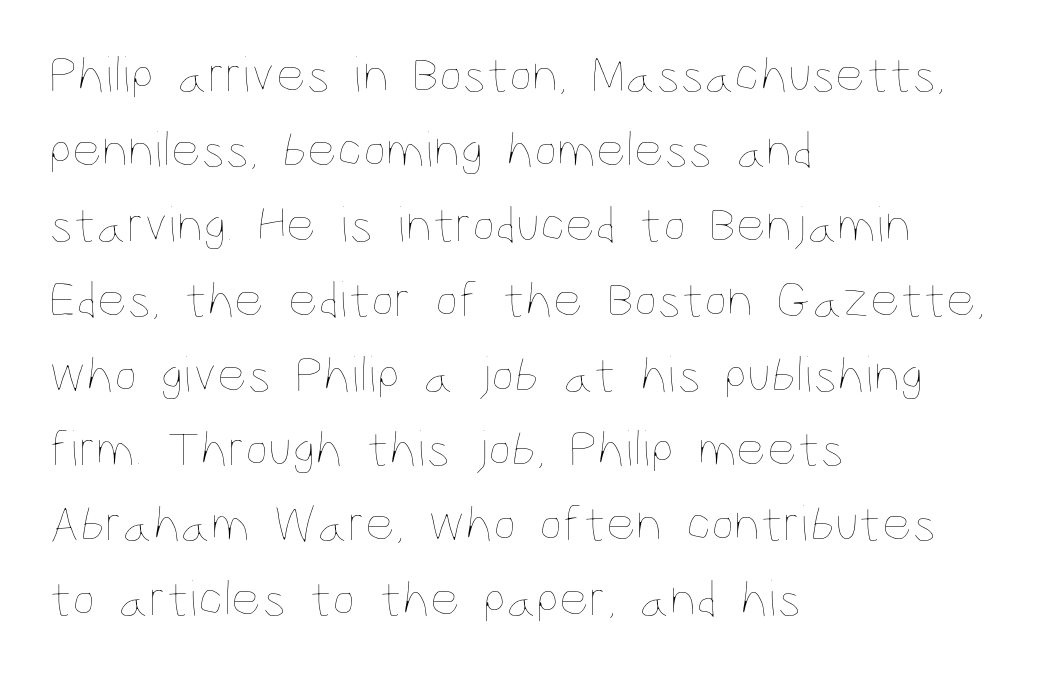
Q: Is the text bold? A: No.
Q: Is the text italic (slanted)? A: No, it is upright.
Q: Is the text underlined? A: No.
Q: How is the paragraph aligned? A: Left-aligned.
Q: Is the spacing between letters normal or unusually wide? A: Normal.
Q: Is the spacing between lines tight, normal or loose? A: Normal.
Q: Width (condensed, normal, or wide)? A: Condensed.
Q: Stroke contrast? A: Low.
Q: x-height? A: Large.
Q: Monospaced? A: No.
